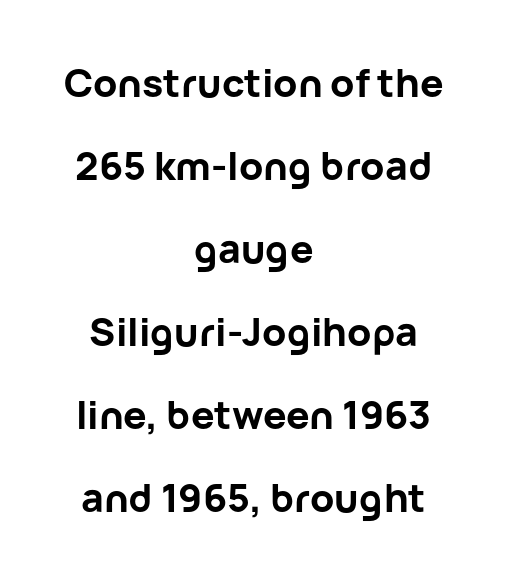
{"serif": "no", "italic": "no", "bold": "yes", "weight": "bold", "width": "normal", "stroke_contrast": "low", "x_height": "medium", "monospaced": "no", "underline": "no", "align": "center", "line_spacing": "loose", "line_spacing_ratio": 2.13, "letter_spacing": "normal", "letter_spacing_em": 0.0, "glyph_px": 39}
